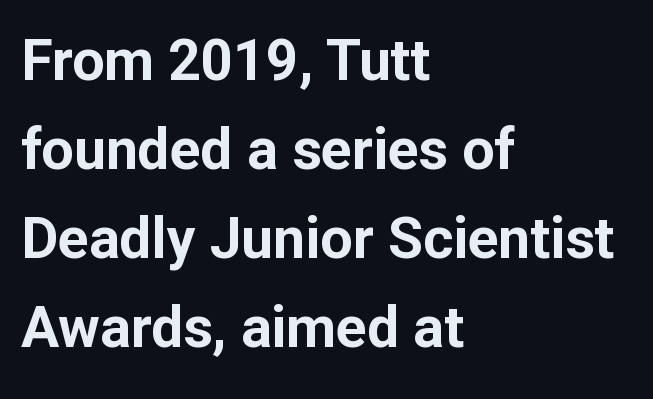
The image shows 57 px bold sans-serif type, upright; set left-aligned, normal line spacing (1.56x), normal letter spacing, not underlined; low stroke contrast and a medium x-height.
